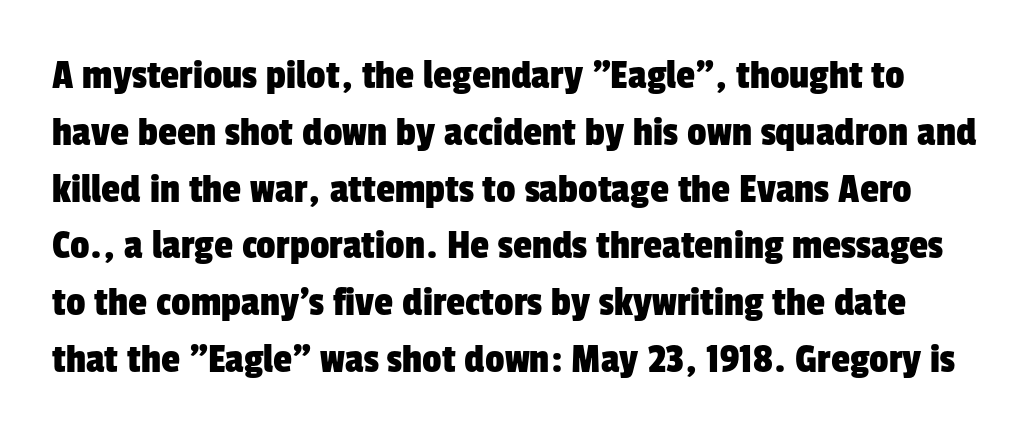
{"serif": "no", "width": "condensed", "stroke_contrast": "low", "x_height": "medium", "monospaced": "no", "underline": "no", "line_spacing": "normal", "line_spacing_ratio": 1.32, "letter_spacing": "normal", "letter_spacing_em": 0.0, "glyph_px": 43}
